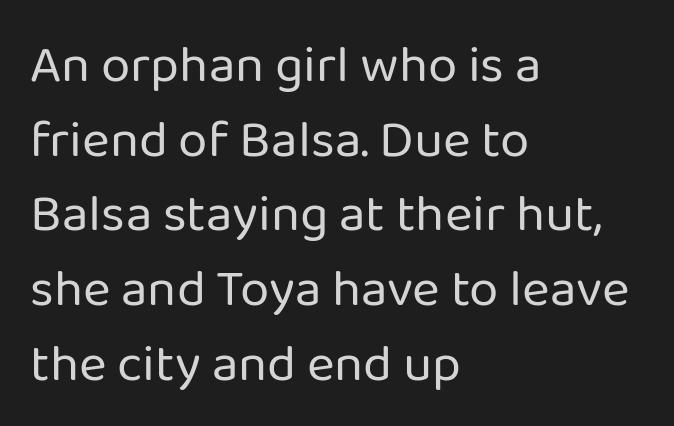
{"serif": "no", "italic": "no", "bold": "no", "weight": "regular", "width": "normal", "stroke_contrast": "low", "x_height": "medium", "monospaced": "no", "underline": "no", "align": "left", "line_spacing": "normal", "line_spacing_ratio": 1.41, "letter_spacing": "normal", "letter_spacing_em": 0.0, "glyph_px": 53}
